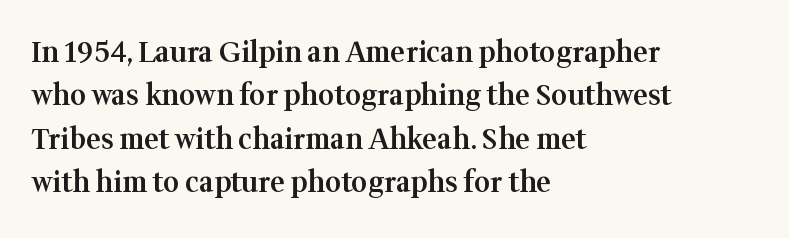
{"serif": "yes", "italic": "no", "bold": "semi", "weight": "semibold", "width": "normal", "stroke_contrast": "medium", "x_height": "medium", "monospaced": "no", "underline": "no", "align": "left", "line_spacing": "normal", "line_spacing_ratio": 1.55, "letter_spacing": "normal", "letter_spacing_em": 0.0, "glyph_px": 28}
